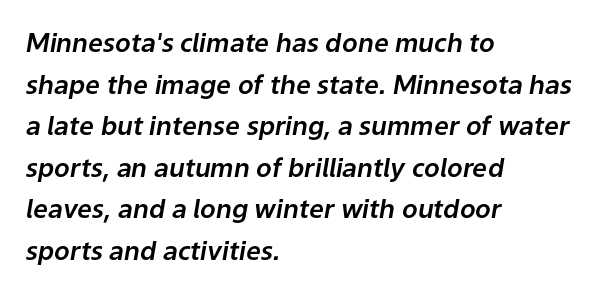
The image shows 26 px text type, italic (leaning right); set left-aligned, normal line spacing (1.6x), normal letter spacing, not underlined.
